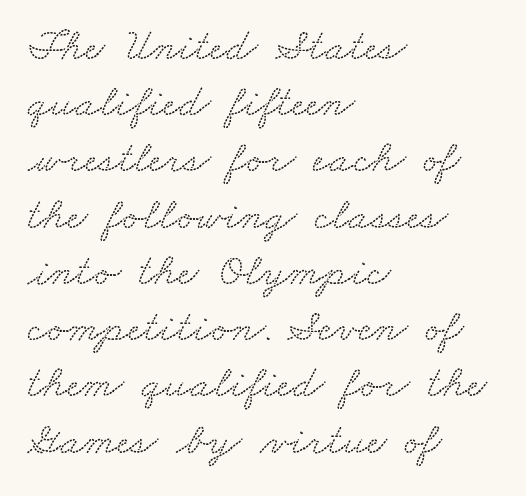
Anything drawn beneath the words? Only blank space. The line texture is even and compact thanks to regular tracking. The face used here is proportionally spaced, like ordinary book or web type.
